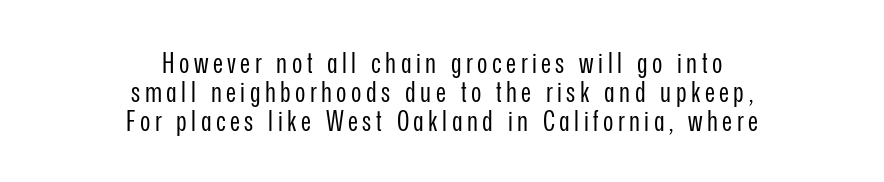
The image shows 28 px regular-weight, condensed sans-serif type, upright; set centered, tight line spacing (1.03x), not underlined; low stroke contrast and a medium x-height.
